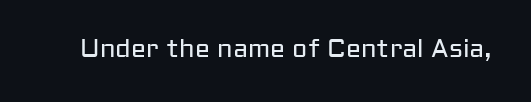
{"italic": "no", "bold": "no", "underline": "no", "letter_spacing": "normal", "letter_spacing_em": 0.0, "glyph_px": 25}
